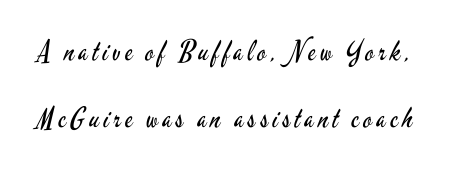
{"serif": "no", "bold": "no", "weight": "regular", "width": "condensed", "stroke_contrast": "low", "x_height": "small", "monospaced": "no", "underline": "no", "line_spacing": "loose", "line_spacing_ratio": 2.38, "glyph_px": 28}
